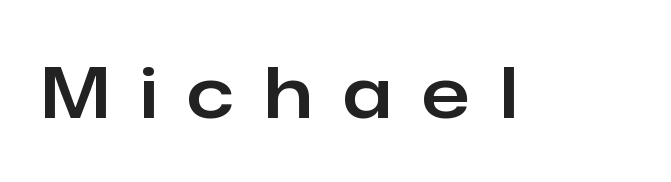
Q: Is the text italic (slanted)? A: No, it is upright.
Q: Is the typeface a serif or a sans-serif typeface? A: Sans-serif.
Q: Is the text underlined? A: No.
Q: Is the spacing between letters normal or unusually wide? A: Unusually wide.
Q: Width (condensed, normal, or wide)? A: Normal.
Q: Stroke contrast? A: Low.
Q: x-height? A: Medium.
Q: Monospaced? A: No.
